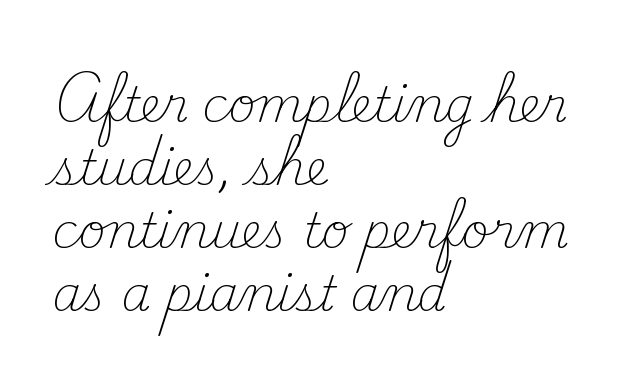
Is this a fixed-width face? No — the glyphs have proportional, varying widths. Serif or sans? Serif — the stroke terminals have little feet. All the whitespace from short lines collects on the right. Ink coverage per letter is moderate at most. The space beneath each line is pristine and unruled.
